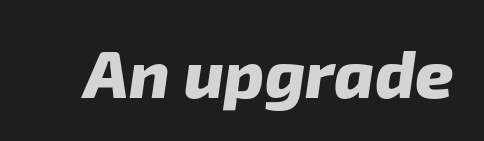
{"serif": "no", "bold": "yes", "weight": "heavy", "width": "normal", "stroke_contrast": "low", "x_height": "medium", "monospaced": "no", "underline": "no", "letter_spacing": "normal", "letter_spacing_em": 0.0, "glyph_px": 67}
